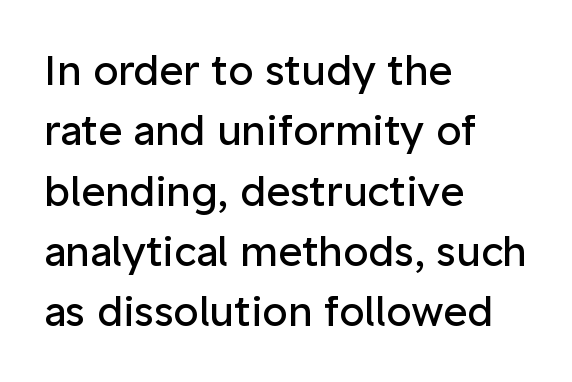
The image shows 41 px regular-weight sans-serif type, upright; set left-aligned, normal line spacing (1.47x), normal letter spacing, not underlined; low stroke contrast and a medium x-height.
